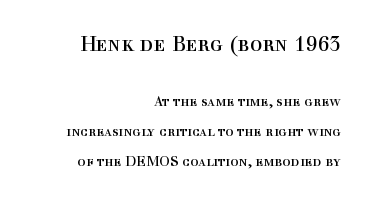
Q: Is the text bold? A: No.
Q: Is the text italic (slanted)? A: No, it is upright.
Q: Is the text underlined? A: No.
Q: How is the paragraph aligned? A: Right-aligned.
Q: Is the spacing between letters normal or unusually wide? A: Normal.
Q: Is the spacing between lines tight, normal or loose? A: Loose.
Q: Which block of text is set in a larger size, the first (top) or the second (bottom)? A: The first (top) one.
